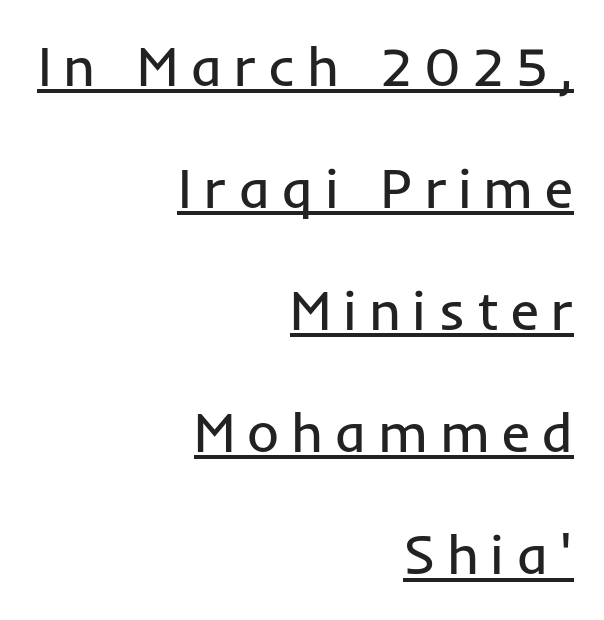
This is not heavy type; no bold has been used. No feet cap the strokes, marking this as sans-serif type. The letters stand straight up with perfectly vertical stems. This block would shrink considerably if given ordinary leading; it's expanded now. Spacing verdict: proportional, widths tailored to each character. This rendering uses right alignment, leaving the left contour irregular.
